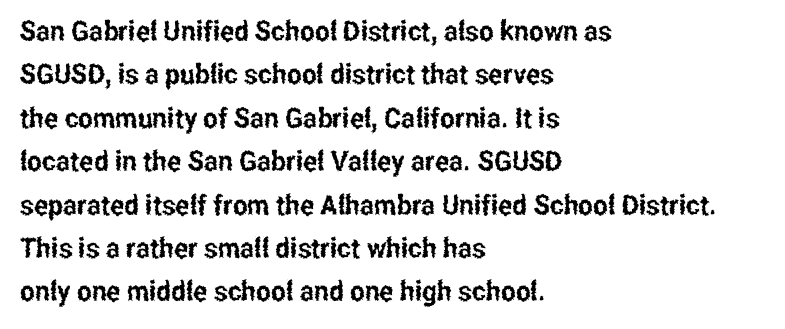
Each line starts at the same left margin while the right side varies. Tall strokes in this sample are plumb rather than angled. Is this a sans? Yes — the strokes have no serifs. Compared with typical body copy, the letter spacing here is the same. Regular leading.
